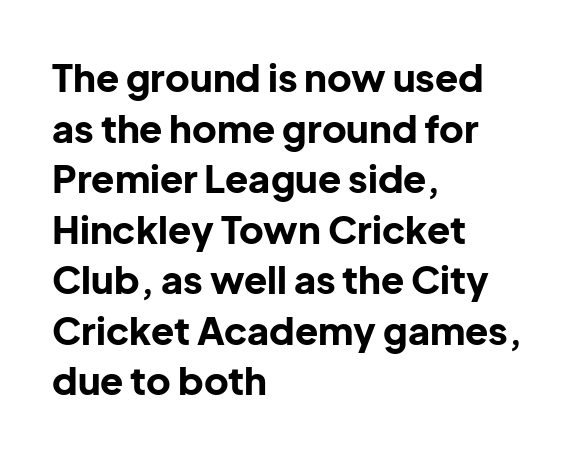
A bare baseline throughout the passage. Weight: bold. In CSS terms this would be text-align: left. The letters carry no serifs — their stems end cleanly without finishing strokes. Honestly, the letter spacing is just normal — you wouldn't notice it. The rendering uses natural spacing where letterforms have individual widths.
